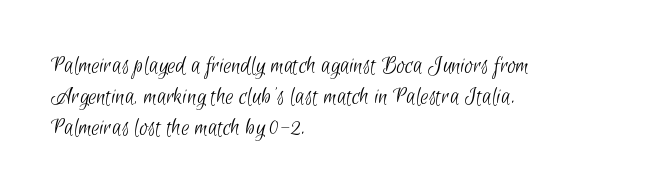
{"bold": "no", "underline": "no", "align": "left", "line_spacing_ratio": 1.24, "letter_spacing": "normal", "letter_spacing_em": 0.0, "glyph_px": 25}
